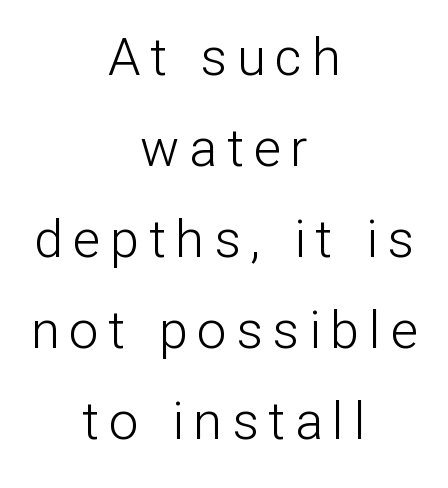
Q: Is the text bold? A: No.
Q: Is the text italic (slanted)? A: No, it is upright.
Q: Is the typeface a serif or a sans-serif typeface? A: Sans-serif.
Q: Is the text underlined? A: No.
Q: How is the paragraph aligned? A: Centered.
Q: Width (condensed, normal, or wide)? A: Normal.
Q: Stroke contrast? A: Low.
Q: x-height? A: Medium.
Q: Monospaced? A: No.
